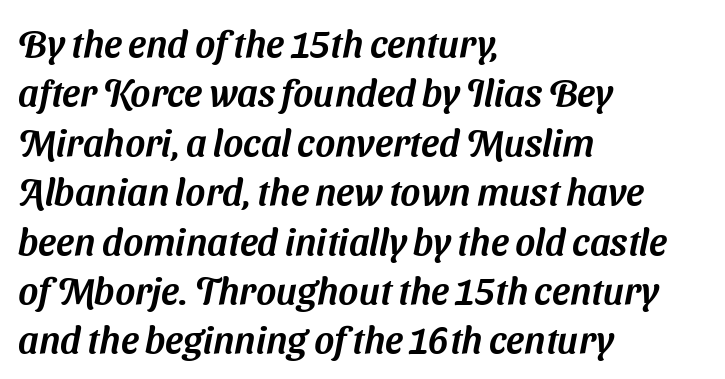
{"serif": "no", "width": "normal", "stroke_contrast": "medium", "x_height": "medium", "monospaced": "no", "underline": "no", "align": "left", "line_spacing": "normal", "line_spacing_ratio": 1.3, "letter_spacing": "normal", "letter_spacing_em": 0.0, "glyph_px": 38}
